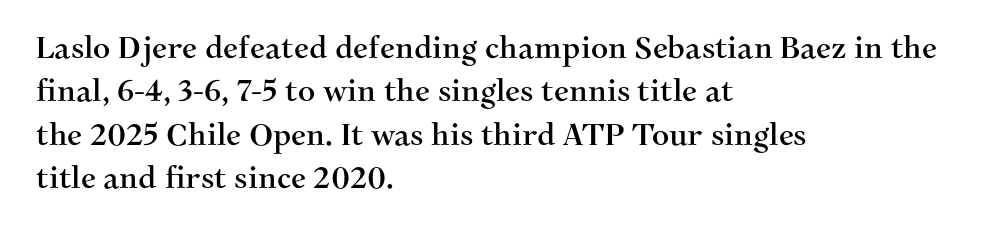
The image shows 30 px serif type, upright; set left-aligned, normal line spacing (1.45x), normal letter spacing, not underlined; medium stroke contrast and a medium x-height.
